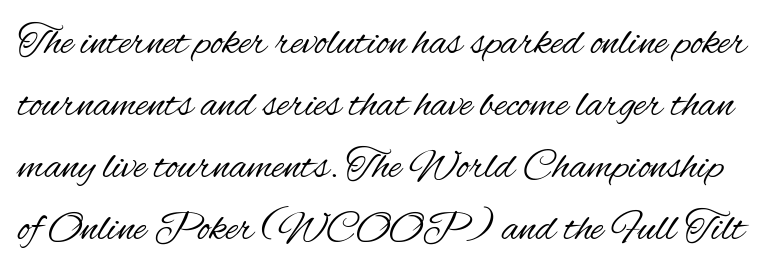
No extra tracking has been applied to these lines. The passage shown is not underscored anywhere. Note the varied advance widths — an 'i' is clearly narrower than an 'm'. I'd call this a sans setting — the letters go barefoot.
